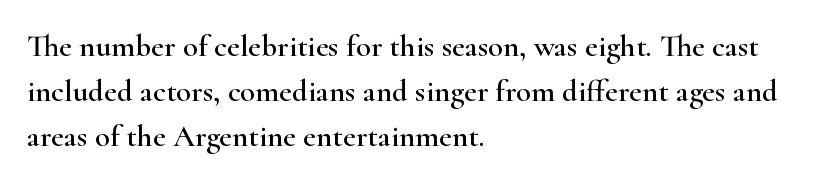
The image shows 31 px wide serif type, upright; set left-aligned, normal line spacing (1.45x), normal letter spacing, not underlined; high stroke contrast and a small x-height.
